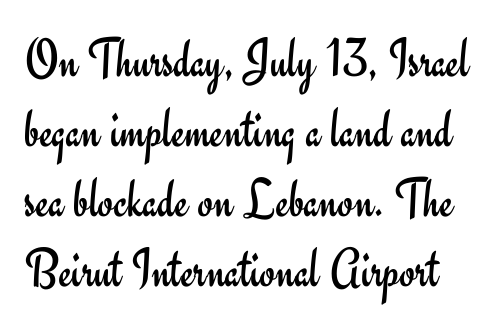
{"serif": "no", "bold": "no", "weight": "regular", "width": "normal", "stroke_contrast": "low", "x_height": "small", "monospaced": "no", "underline": "no", "line_spacing": "normal", "line_spacing_ratio": 1.25, "letter_spacing": "normal", "letter_spacing_em": 0.0, "glyph_px": 56}
